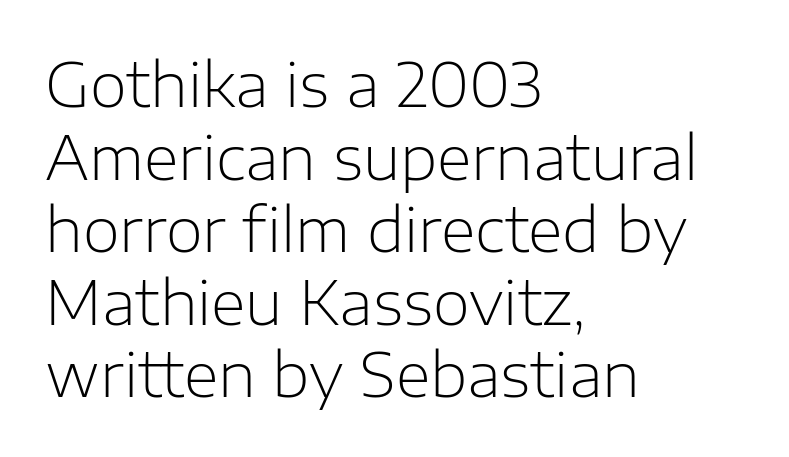
The face used here is proportionally spaced, like ordinary book or web type. Has an underline been added? It has not. The letters sit at their default tracking, neither squeezed nor spread. Ink coverage per letter is moderate at most. In terms of posture, this sample is upright. The passage shown is typeset with a sans-serif family.
